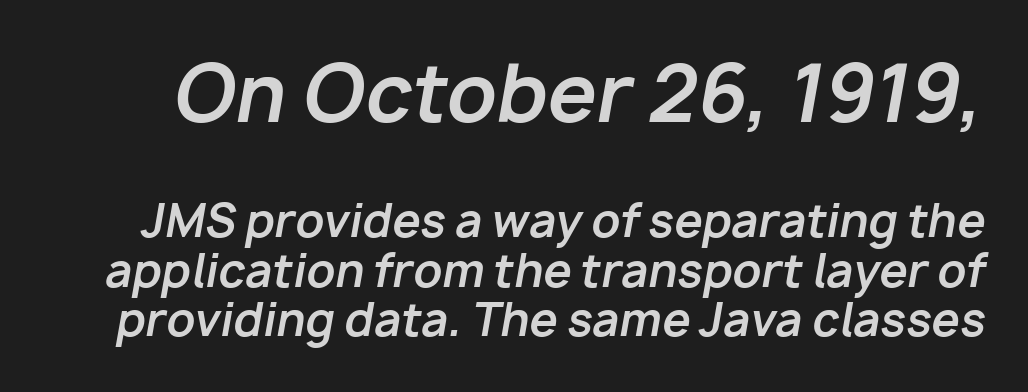
The image shows 78 px bold type, italic (leaning right); set tight line spacing (1.1x), normal letter spacing, not underlined; the first (top) block is 1.73x larger; low stroke contrast and a medium x-height.
